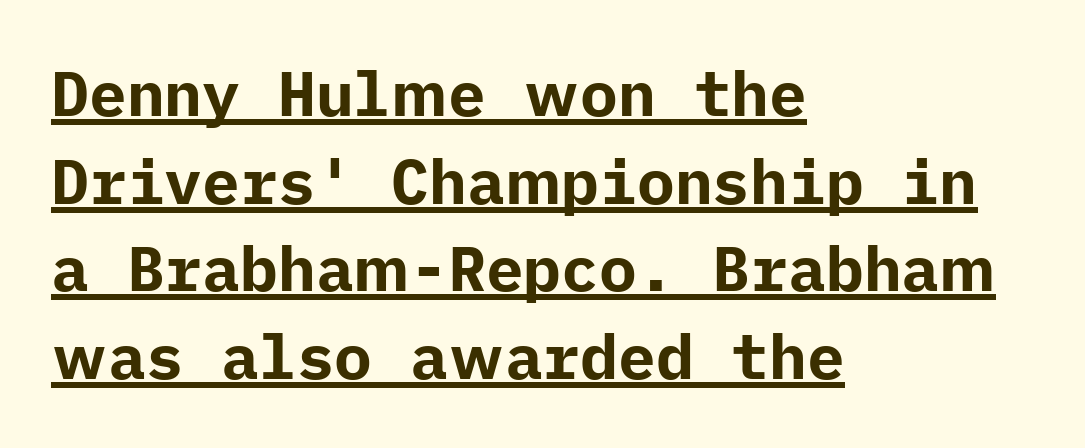
The image shows 63 px bold sans-serif type, upright; set left-aligned, normal line spacing (1.39x), normal letter spacing, underlined; low stroke contrast and a medium x-height.
